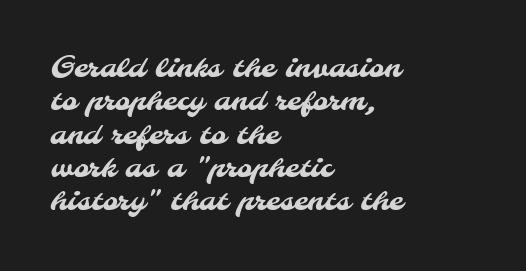
{"serif": "no", "width": "normal", "stroke_contrast": "medium", "x_height": "small", "monospaced": "no", "underline": "no", "align": "left", "line_spacing": "tight", "line_spacing_ratio": 1.15, "letter_spacing": "normal", "letter_spacing_em": 0.0, "glyph_px": 29}
